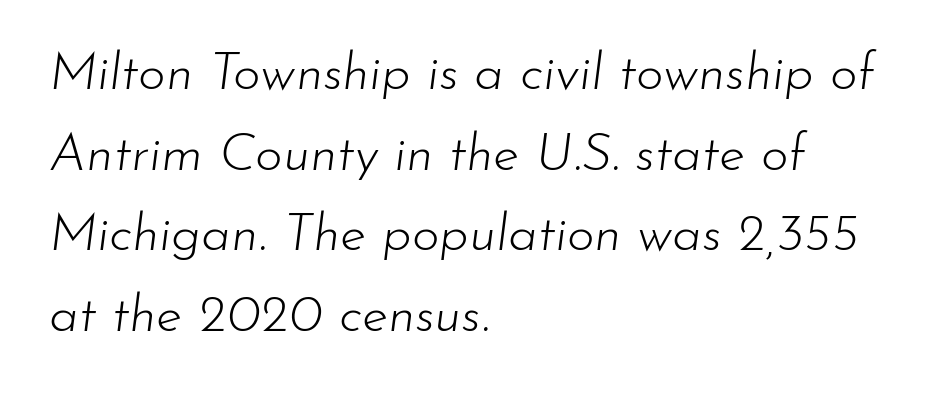
{"italic": "yes", "lean": "right", "slant_degrees": 7, "bold": "no", "weight": "light", "width": "normal", "stroke_contrast": "low", "x_height": "small", "monospaced": "no", "underline": "no", "align": "left", "line_spacing": "normal", "line_spacing_ratio": 1.52, "letter_spacing": "normal", "letter_spacing_em": 0.0, "glyph_px": 53}
